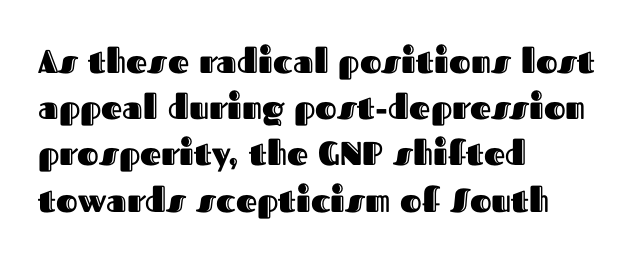
Q: Is the text italic (slanted)? A: No, it is upright.
Q: Is the text underlined? A: No.
Q: How is the paragraph aligned? A: Left-aligned.
Q: Is the spacing between letters normal or unusually wide? A: Normal.
Q: Is the spacing between lines tight, normal or loose? A: Normal.
Q: Width (condensed, normal, or wide)? A: Normal.
Q: x-height? A: Medium.
Q: Monospaced? A: No.
